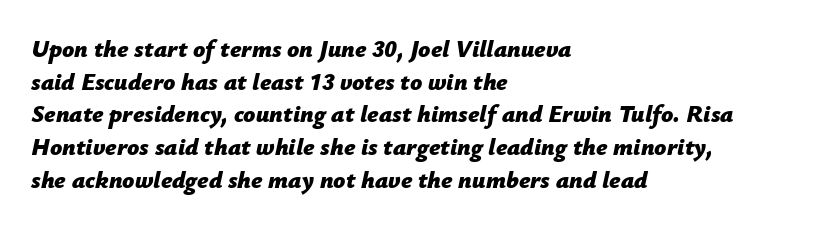
The image shows 24 px bold type, italic (leaning right); set left-aligned, normal line spacing (1.36x), normal letter spacing, not underlined.
